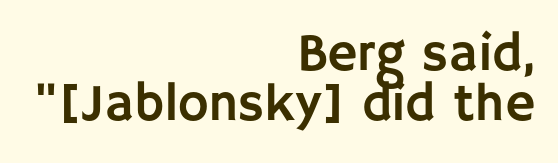
{"serif": "no", "italic": "no", "width": "normal", "stroke_contrast": "low", "x_height": "large", "monospaced": "no", "underline": "no", "align": "right", "line_spacing": "tight", "line_spacing_ratio": 0.97, "letter_spacing": "normal", "letter_spacing_em": 0.0, "glyph_px": 52}
